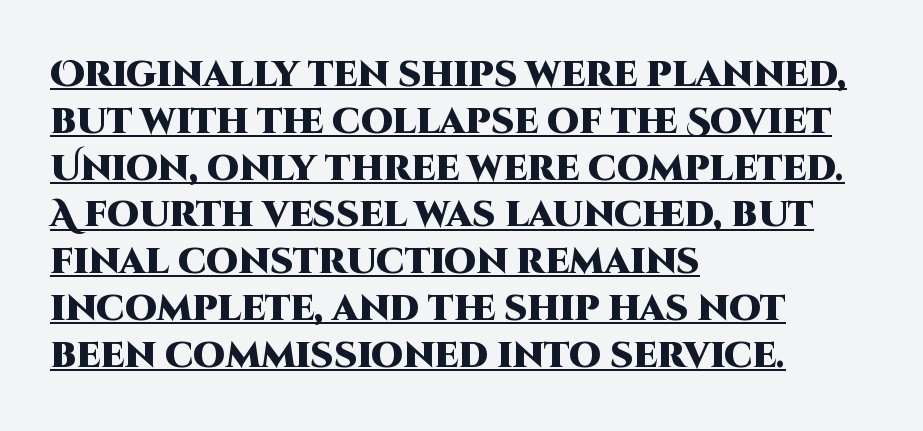
Q: Is the text bold? A: Yes.
Q: Is the text italic (slanted)? A: No, it is upright.
Q: Is the typeface a serif or a sans-serif typeface? A: Sans-serif.
Q: Is the text underlined? A: Yes.
Q: How is the paragraph aligned? A: Left-aligned.
Q: Is the spacing between letters normal or unusually wide? A: Normal.
Q: Is the spacing between lines tight, normal or loose? A: Normal.
Q: Width (condensed, normal, or wide)? A: Normal.
Q: Stroke contrast? A: High.
Q: x-height? A: Large.
Q: Monospaced? A: No.
